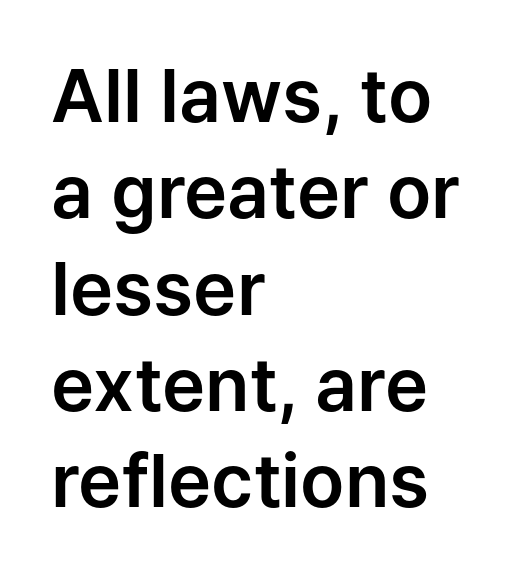
The image shows 73 px sans-serif type, upright; set left-aligned, normal line spacing (1.32x), normal letter spacing, not underlined; low stroke contrast and a medium x-height.
